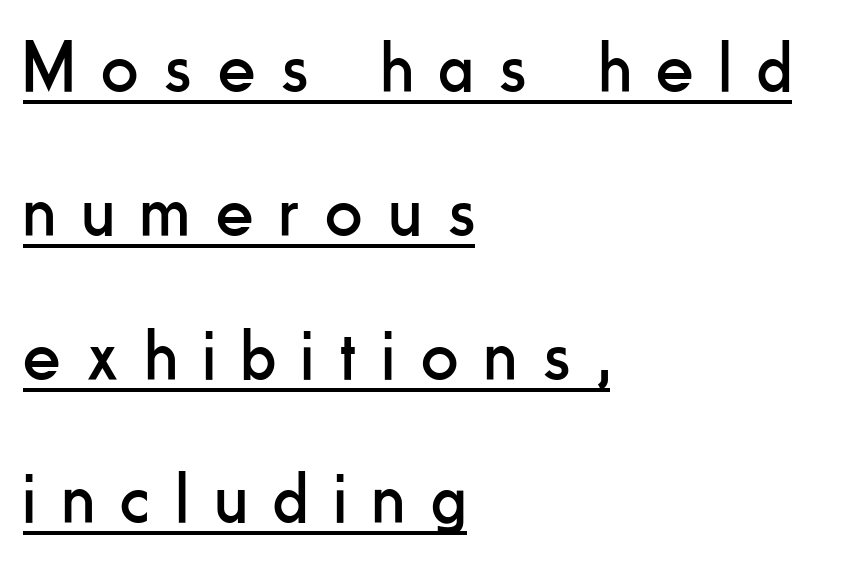
Q: Is the text bold? A: No.
Q: Is the text italic (slanted)? A: No, it is upright.
Q: Is the typeface a serif or a sans-serif typeface? A: Sans-serif.
Q: Is the text underlined? A: Yes.
Q: How is the paragraph aligned? A: Left-aligned.
Q: Is the spacing between letters normal or unusually wide? A: Unusually wide.
Q: Is the spacing between lines tight, normal or loose? A: Loose.
Q: Width (condensed, normal, or wide)? A: Condensed.
Q: Stroke contrast? A: Low.
Q: x-height? A: Small.
Q: Monospaced? A: No.
